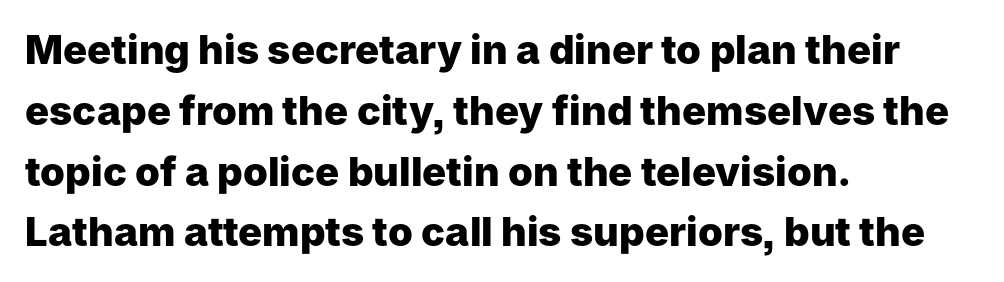
Bare-footed words on every line. A typesetter would mark this as roman, not italic. The typesetter chose a ragged-right arrangement here. Each letter keeps its own natural width here, so spacing adapts to shape. What weight is shown? A full bold with thick strokes. Between one letter and the next there's only the usual sliver of space.
